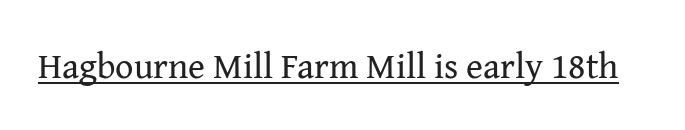
The passage shown is typeset with a serif family. Posture: vertical. The weight tops out at a normal text grade. The glyphs are accompanied by a horizontal stroke just below them.
